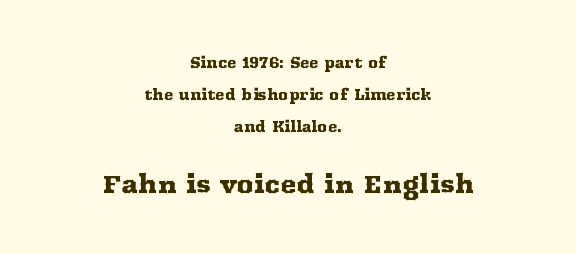
Q: Is the text italic (slanted)? A: No, it is upright.
Q: Is the text underlined? A: No.
Q: How is the paragraph aligned? A: Centered.
Q: Is the spacing between letters normal or unusually wide? A: Normal.
Q: Is the spacing between lines tight, normal or loose? A: Loose.
Q: Which block of text is set in a larger size, the first (top) or the second (bottom)? A: The second (bottom) one.
